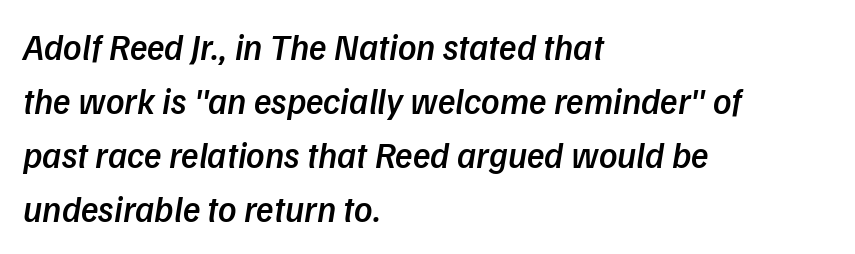
The image shows 36 px semibold type, italic (leaning right); set left-aligned, normal line spacing (1.5x), normal letter spacing, not underlined; low stroke contrast and a medium x-height.
